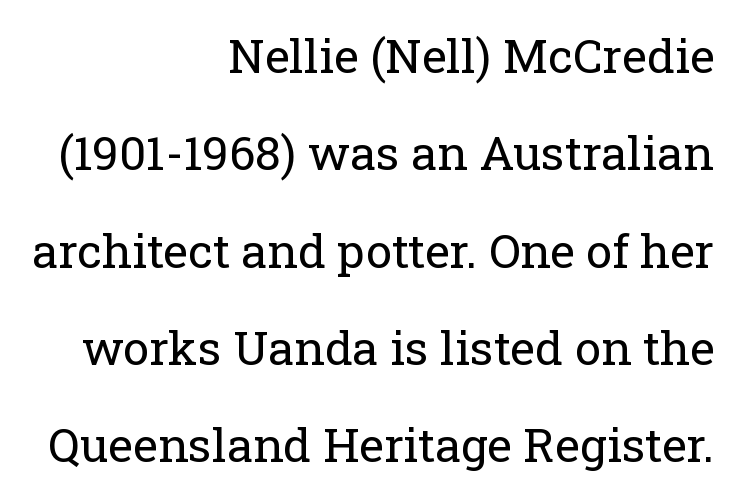
Q: Is the text bold? A: No.
Q: Is the text italic (slanted)? A: No, it is upright.
Q: Is the typeface a serif or a sans-serif typeface? A: Serif.
Q: Is the text underlined? A: No.
Q: How is the paragraph aligned? A: Right-aligned.
Q: Is the spacing between letters normal or unusually wide? A: Normal.
Q: Is the spacing between lines tight, normal or loose? A: Loose.
Q: Width (condensed, normal, or wide)? A: Normal.
Q: Stroke contrast? A: Low.
Q: x-height? A: Medium.
Q: Monospaced? A: No.
